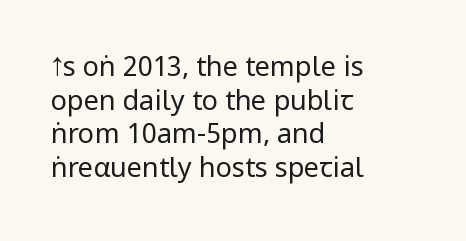
Whoever set this chose a conventional vertical rhythm. Each stroke keeps to a modest, everyday thickness or less. Is there any slant? The stems are plumb. Any mark beneath the type? The region is blank. Horizontal alignment here is leftward, the default for most running prose.
